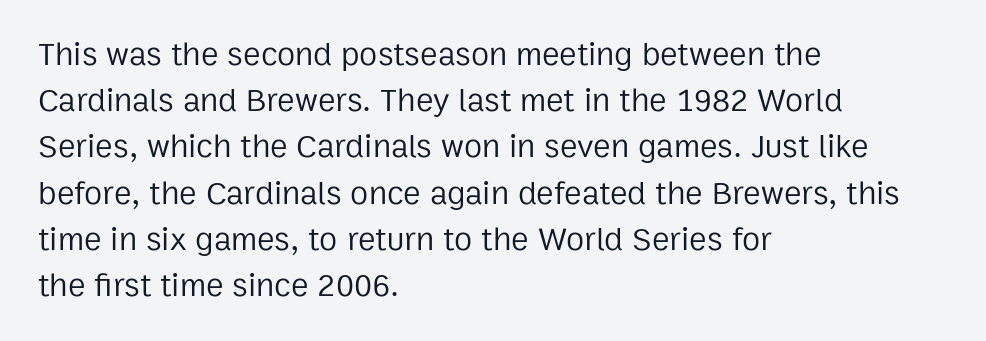
{"serif": "no", "italic": "no", "bold": "no", "weight": "regular", "width": "normal", "stroke_contrast": "low", "x_height": "medium", "monospaced": "no", "underline": "no", "align": "left", "line_spacing": "normal", "line_spacing_ratio": 1.4, "letter_spacing": "normal", "letter_spacing_em": 0.0, "glyph_px": 33}
